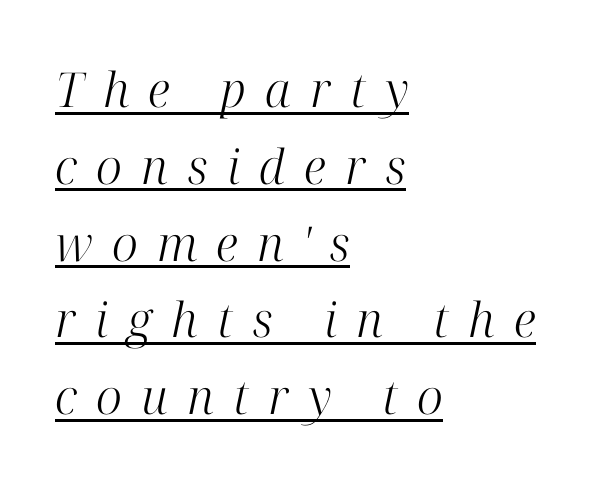
A typesetter would call this leading conventional body-copy spacing. Stems and bowls with no extra thickness — not bold. Decoration check: the copy is underlined. Note the varied advance widths — an 'i' is clearly narrower than an 'm'. Type style note: has serifs.
